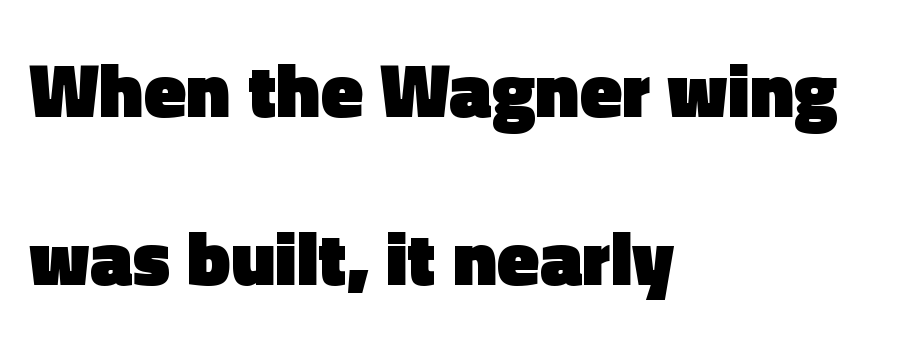
Q: Is the text bold? A: Yes.
Q: Is the text italic (slanted)? A: No, it is upright.
Q: Is the typeface a serif or a sans-serif typeface? A: Sans-serif.
Q: Is the text underlined? A: No.
Q: How is the paragraph aligned? A: Left-aligned.
Q: Is the spacing between letters normal or unusually wide? A: Normal.
Q: Is the spacing between lines tight, normal or loose? A: Loose.
Q: Width (condensed, normal, or wide)? A: Normal.
Q: x-height? A: Medium.
Q: Monospaced? A: No.
